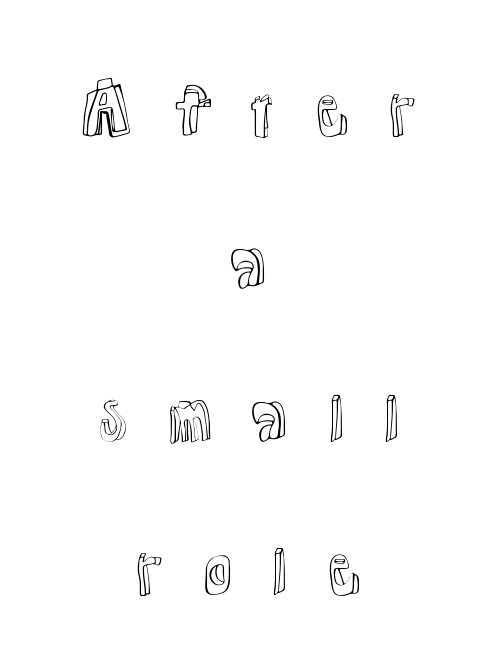
Q: Is the text italic (slanted)? A: No, it is upright.
Q: Is the text underlined? A: No.
Q: How is the paragraph aligned? A: Centered.
Q: Is the spacing between letters normal or unusually wide? A: Unusually wide.
Q: Is the spacing between lines tight, normal or loose? A: Loose.
Q: Width (condensed, normal, or wide)? A: Normal.
Q: x-height? A: Medium.
Q: Monospaced? A: No.
